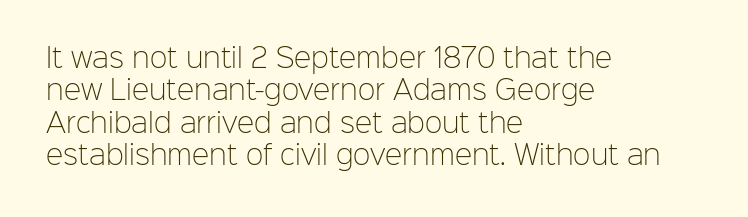
Line spacing here is normal. Nobody touched the tracking dial on this one. Quick note: underline off. Designer's note — italics off, roman on. The lines are quadded left.
